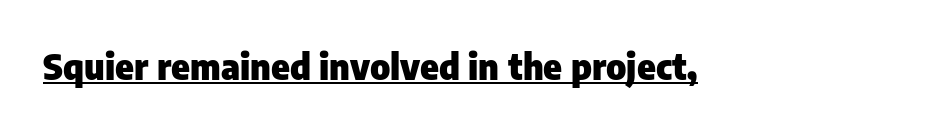
Q: Is the text bold? A: Yes.
Q: Is the text italic (slanted)? A: No, it is upright.
Q: Is the typeface a serif or a sans-serif typeface? A: Sans-serif.
Q: Is the text underlined? A: Yes.
Q: Is the spacing between letters normal or unusually wide? A: Normal.
Q: Width (condensed, normal, or wide)? A: Normal.
Q: Stroke contrast? A: Low.
Q: x-height? A: Medium.
Q: Monospaced? A: No.
